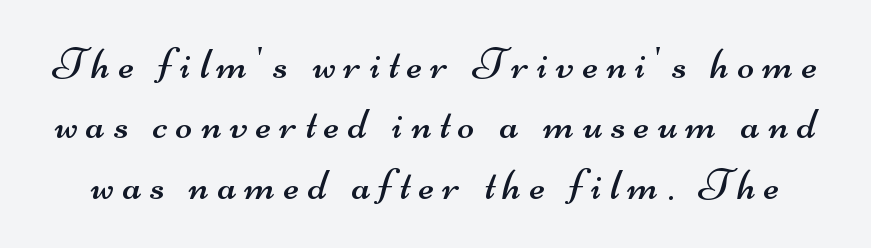
{"serif": "no", "bold": "no", "weight": "regular", "width": "wide", "stroke_contrast": "medium", "x_height": "small", "monospaced": "no", "underline": "no", "line_spacing": "normal", "line_spacing_ratio": 1.34, "glyph_px": 45}
